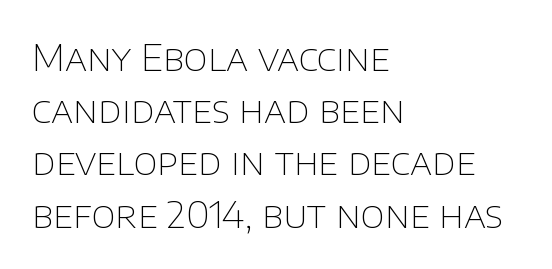
If you measured baseline to baseline, you'd find a middling distance. The strip under each line holds only bare page. No heavy texture on the line: the type isn't bold. Horizontally, the lines are justified to the leading edge only. There is no visible air inserted between adjacent glyphs. The letters stand straight up with perfectly vertical stems.
